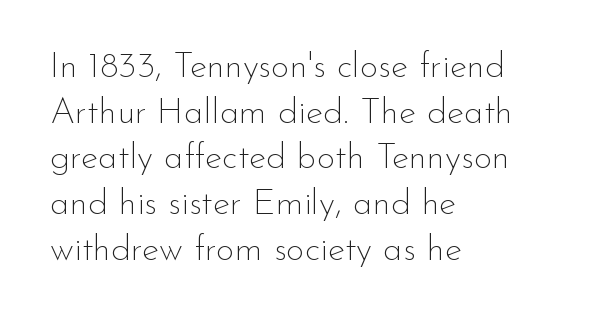
{"serif": "no", "italic": "no", "bold": "no", "weight": "thin", "width": "normal", "stroke_contrast": "low", "x_height": "small", "monospaced": "no", "underline": "no", "align": "left", "line_spacing": "normal", "line_spacing_ratio": 1.27, "letter_spacing": "normal", "letter_spacing_em": 0.0, "glyph_px": 36}
